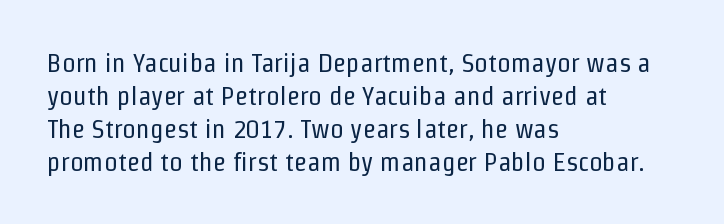
The type sits square on the baseline with zero lean. All the whitespace from short lines collects on the right. Students, note that the glyphs here touch the page at normal intervals. Weight class: somewhere from thin through regular. The foot of each line stays bare and open.
